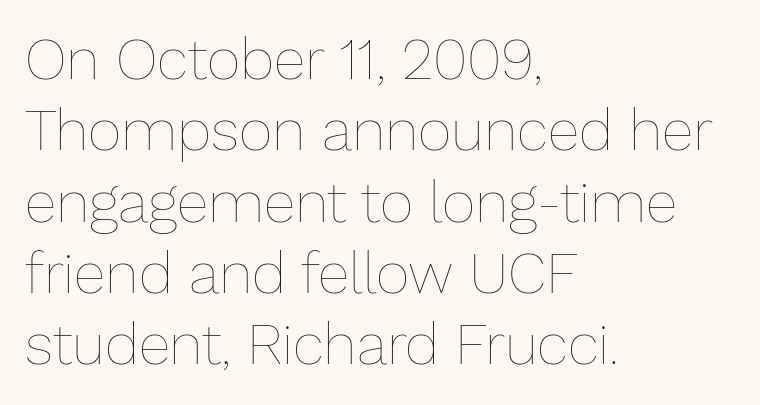
The image shows 58 px thin type, upright; set left-aligned, line spacing 1.23x, normal letter spacing, not underlined; low stroke contrast and a medium x-height.
